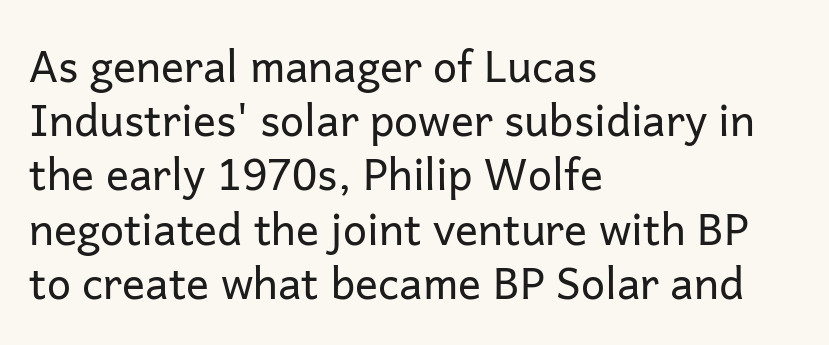
Q: Is the text bold? A: No.
Q: Is the text italic (slanted)? A: No, it is upright.
Q: Is the typeface a serif or a sans-serif typeface? A: Sans-serif.
Q: Is the text underlined? A: No.
Q: How is the paragraph aligned? A: Left-aligned.
Q: Is the spacing between letters normal or unusually wide? A: Normal.
Q: Is the spacing between lines tight, normal or loose? A: Normal.
Q: Width (condensed, normal, or wide)? A: Normal.
Q: Stroke contrast? A: Low.
Q: x-height? A: Medium.
Q: Monospaced? A: No.
